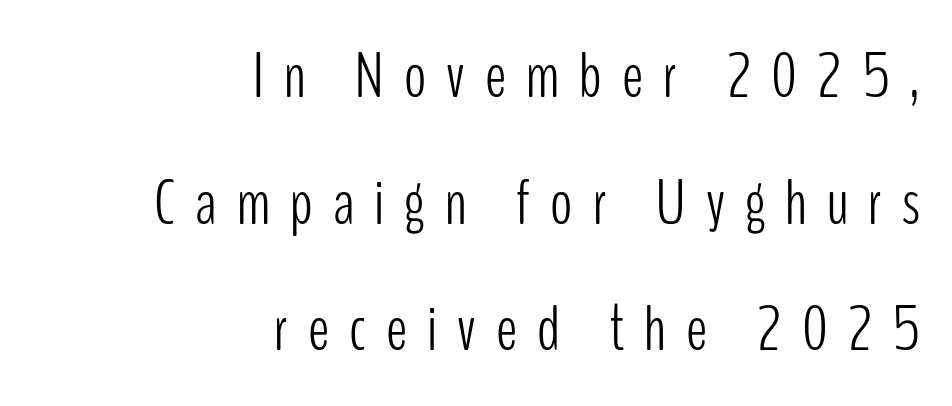
The setting favours the right margin, as signatures and pull-quotes sometimes do. The rendering uses natural spacing where letterforms have individual widths. The letterforms sit at book weight or below. The face used here is rendered with a markedly widened letterfit. It's the straight-up-and-down kind of type.
